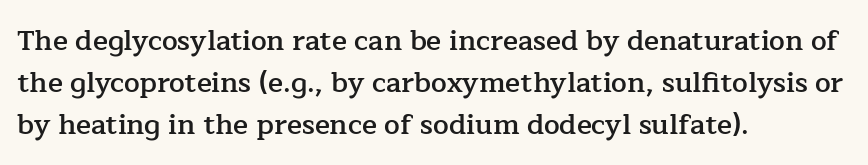
{"serif": "yes", "italic": "no", "bold": "semi", "weight": "semibold", "width": "normal", "stroke_contrast": "low", "x_height": "medium", "monospaced": "no", "underline": "no", "align": "left", "line_spacing": "normal", "line_spacing_ratio": 1.5, "letter_spacing": "normal", "letter_spacing_em": 0.0, "glyph_px": 28}
